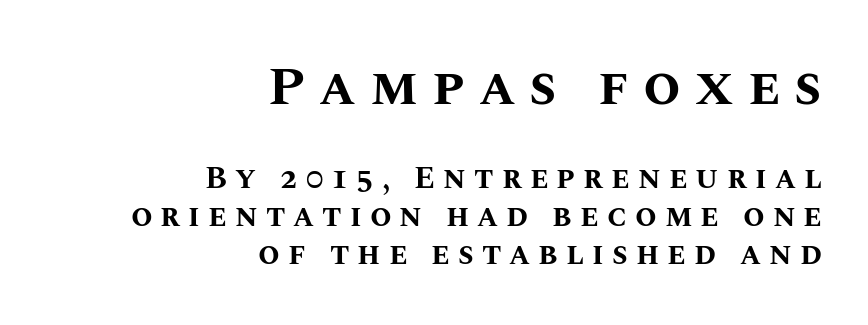
{"italic": "no", "bold": "yes", "weight": "bold", "width": "normal", "stroke_contrast": "medium", "x_height": "large", "monospaced": "no", "underline": "no", "align": "right", "line_spacing_ratio": 1.22, "letter_spacing": "wide", "letter_spacing_em": 0.26, "larger_block": "first", "size_ratio": 1.74, "glyph_px": 54}
